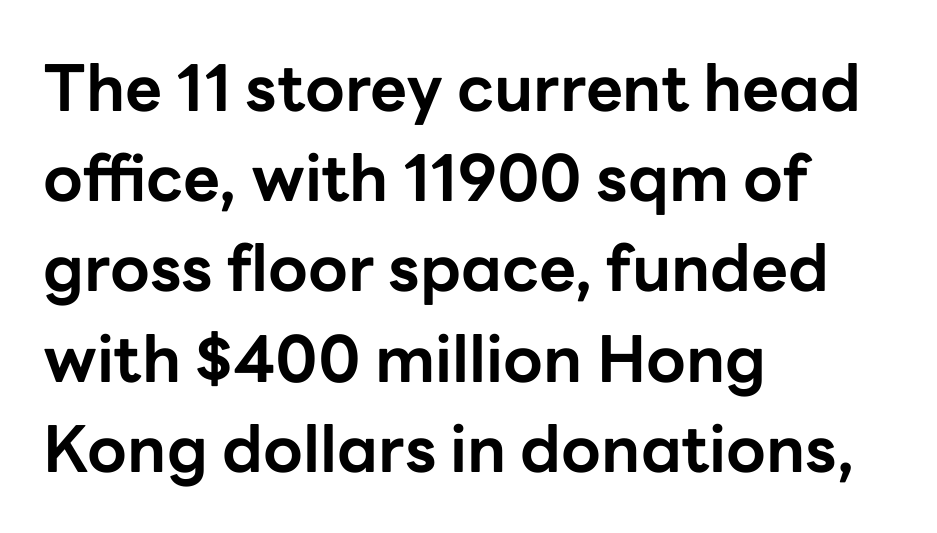
{"serif": "no", "italic": "no", "bold": "yes", "weight": "bold", "width": "normal", "stroke_contrast": "low", "x_height": "medium", "monospaced": "no", "underline": "no", "align": "left", "line_spacing": "normal", "line_spacing_ratio": 1.41, "letter_spacing": "normal", "letter_spacing_em": 0.0, "glyph_px": 64}
